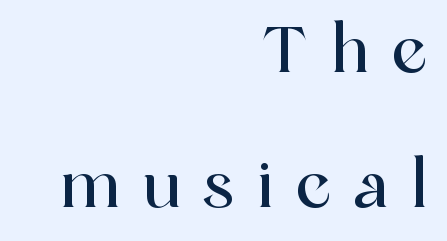
The image shows 64 px serif type, upright; set right-aligned, loose line spacing (2.11x), unusually wide letter spacing (+0.35 em), not underlined; a medium x-height.
